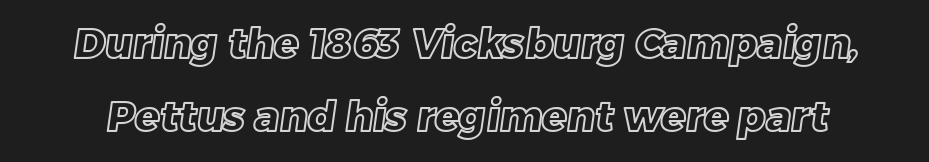
{"width": "normal", "x_height": "large", "monospaced": "no", "underline": "no", "line_spacing_ratio": 1.77, "letter_spacing": "normal", "letter_spacing_em": 0.0, "glyph_px": 41}
